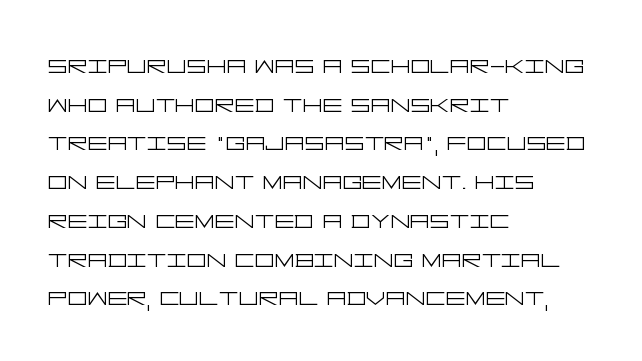
Q: Is the text bold? A: No.
Q: Is the text italic (slanted)? A: No, it is upright.
Q: Is the typeface a serif or a sans-serif typeface? A: Sans-serif.
Q: Is the text underlined? A: No.
Q: How is the paragraph aligned? A: Left-aligned.
Q: Is the spacing between letters normal or unusually wide? A: Normal.
Q: Is the spacing between lines tight, normal or loose? A: Normal.
Q: Width (condensed, normal, or wide)? A: Wide.
Q: Stroke contrast? A: Low.
Q: x-height? A: Large.
